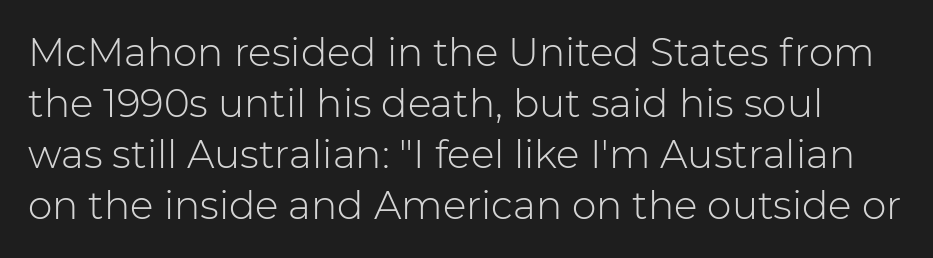
Q: Is the text bold? A: No.
Q: Is the text italic (slanted)? A: No, it is upright.
Q: Is the typeface a serif or a sans-serif typeface? A: Sans-serif.
Q: Is the text underlined? A: No.
Q: Is the spacing between letters normal or unusually wide? A: Normal.
Q: Is the spacing between lines tight, normal or loose? A: Normal.
Q: Width (condensed, normal, or wide)? A: Normal.
Q: Stroke contrast? A: Low.
Q: x-height? A: Medium.
Q: Monospaced? A: No.
